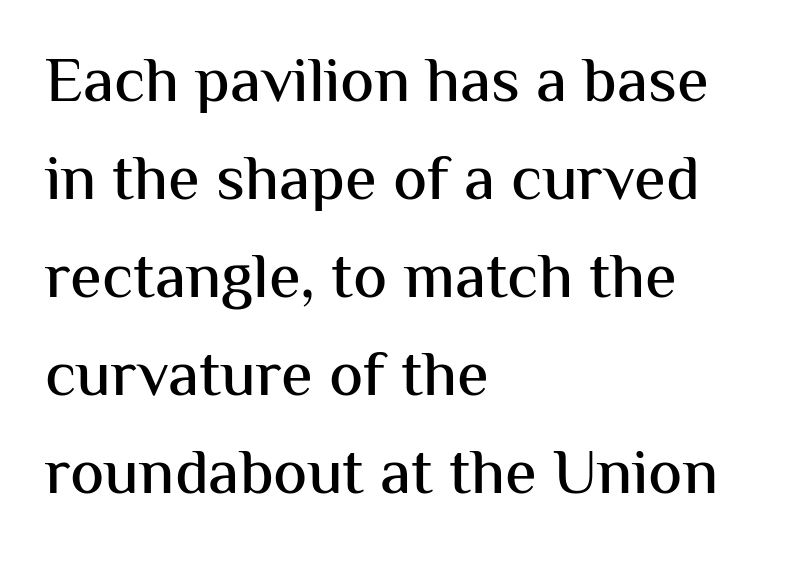
Every row of glyphs begins at an identical x-position on the left. Upright lettering throughout. The passage shown is typed in a proportional face where columns would drift. In terms of letterspacing, this is plain default setting. Serifs: no, the terminals of the letterforms are clean.
